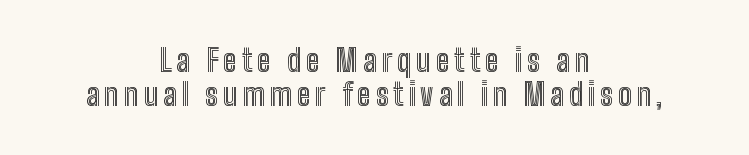
{"italic": "no", "width": "condensed", "x_height": "medium", "monospaced": "no", "underline": "no", "align": "center", "line_spacing": "tight", "line_spacing_ratio": 1.11, "glyph_px": 31}
